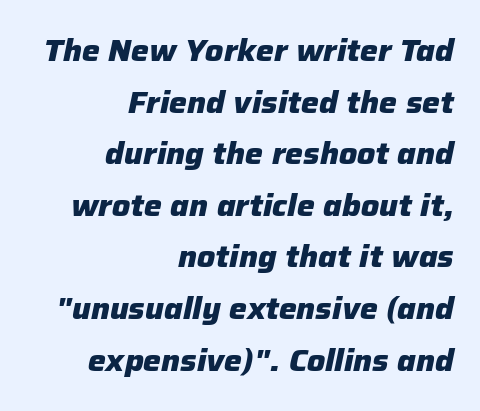
Q: Is the text bold? A: Yes.
Q: Is the text italic (slanted)? A: Yes, it leans right by about 12 degrees.
Q: Is the text underlined? A: No.
Q: How is the paragraph aligned? A: Right-aligned.
Q: Is the spacing between letters normal or unusually wide? A: Normal.
Q: Width (condensed, normal, or wide)? A: Normal.
Q: Stroke contrast? A: Low.
Q: x-height? A: Medium.
Q: Monospaced? A: No.
